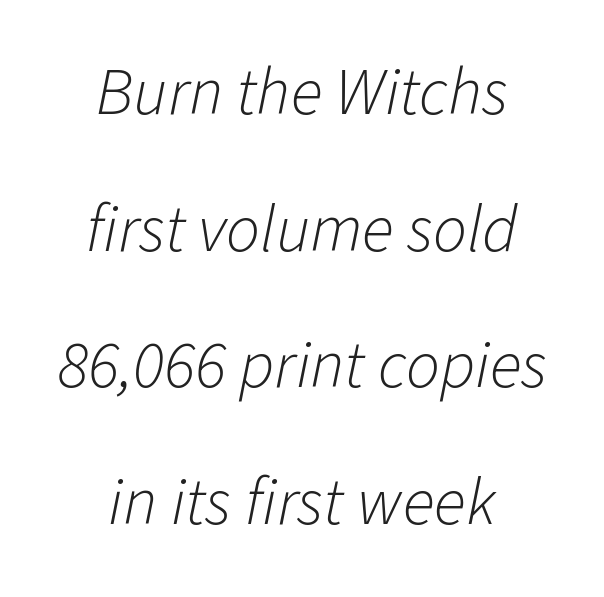
Quick note: interline space is abundant. Italic: yes, the glyphs are oblique. Glance below the letters and you will spot only blank space. Each word holds together tightly as a unit, with standard inter-letter gaps. The passage shown is typed in a proportional face where columns would drift. The letterforms sit at book weight or below.
